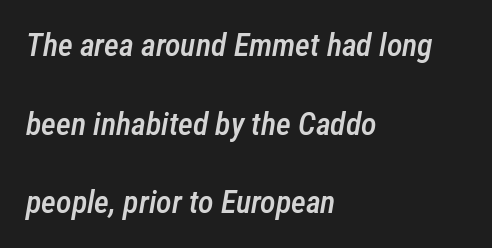
The image shows 32 px semibold, condensed type, italic (leaning right); set left-aligned, loose line spacing (2.46x), normal letter spacing, not underlined; low stroke contrast and a medium x-height.
